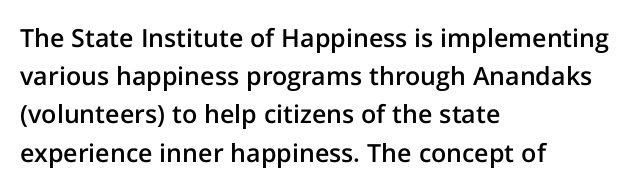
{"italic": "no", "bold": "semi", "underline": "no", "align": "left", "line_spacing": "normal", "line_spacing_ratio": 1.53, "letter_spacing": "normal", "letter_spacing_em": 0.0, "glyph_px": 25}
